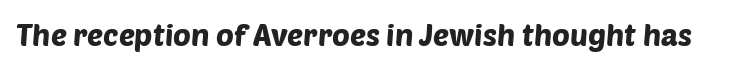
Grotesque or geometric, the face here clearly has no serifs. The gaps between neighbouring characters are ordinary and unremarkable. Character widths vary here, with narrow letters taking less room than wide ones. Glance below the letters and you will spot only blank space.
